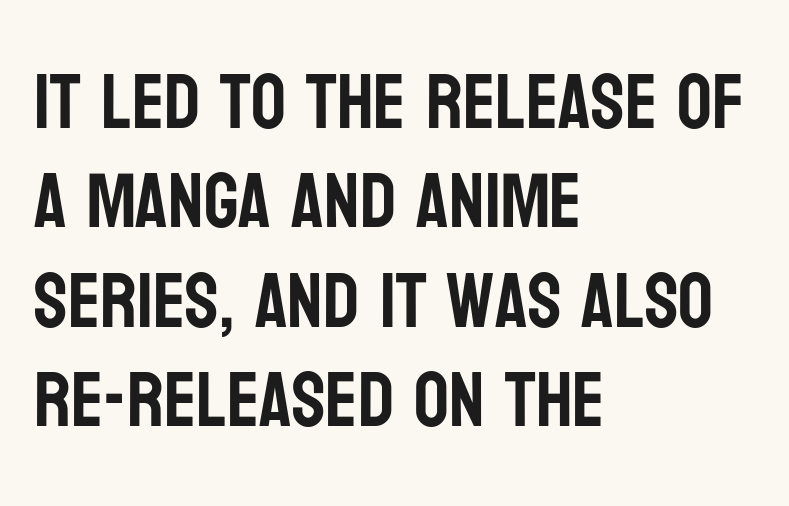
Here the glyphs are tracked normally, forming tight word shapes. These lines were composed using upright roman letters. Type style note: lacks serifs. Each row of text sits above clean, open space.
